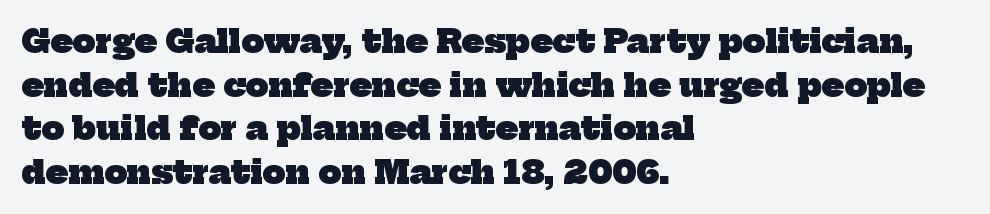
{"serif": "yes", "bold": "yes", "weight": "heavy", "width": "normal", "stroke_contrast": "low", "x_height": "medium", "monospaced": "no", "underline": "no", "align": "left", "line_spacing": "normal", "line_spacing_ratio": 1.36, "letter_spacing": "normal", "letter_spacing_em": 0.0, "glyph_px": 32}
